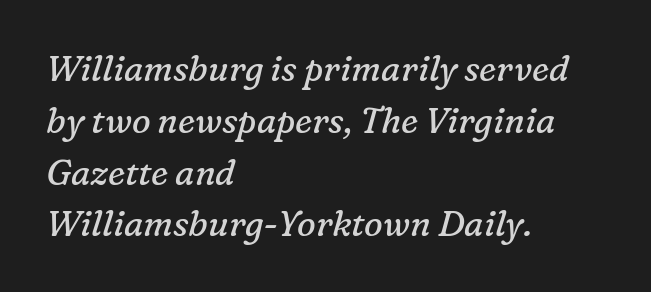
The image shows 35 px regular-weight serif type, italic (leaning right); set left-aligned, normal line spacing (1.48x), normal letter spacing, not underlined; low stroke contrast and a medium x-height.
